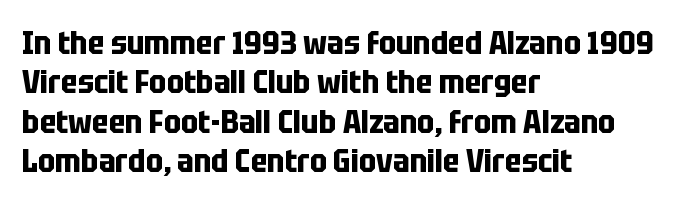
Q: Is the text bold? A: Yes.
Q: Is the text italic (slanted)? A: No, it is upright.
Q: Is the typeface a serif or a sans-serif typeface? A: Sans-serif.
Q: Is the text underlined? A: No.
Q: How is the paragraph aligned? A: Left-aligned.
Q: Is the spacing between letters normal or unusually wide? A: Normal.
Q: Width (condensed, normal, or wide)? A: Condensed.
Q: Stroke contrast? A: Low.
Q: x-height? A: Large.
Q: Monospaced? A: No.
